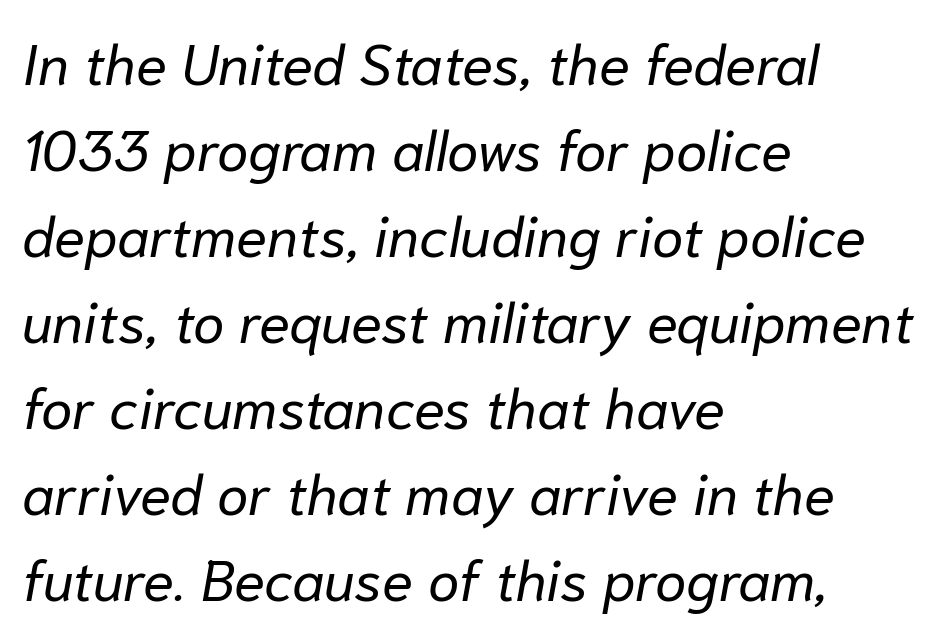
The image shows 57 px regular-weight type, italic (leaning right); set left-aligned, normal line spacing (1.51x), normal letter spacing, not underlined; low stroke contrast and a medium x-height.
